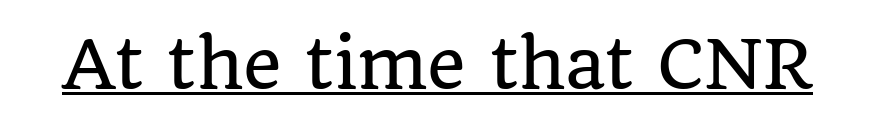
The letters carry serifs — small finishing strokes at the ends of their stems. The axis of the letterforms is exactly vertical. The rendering uses natural spacing where letterforms have individual widths. In terms of letterspacing, this is plain default setting. Underline: present.
